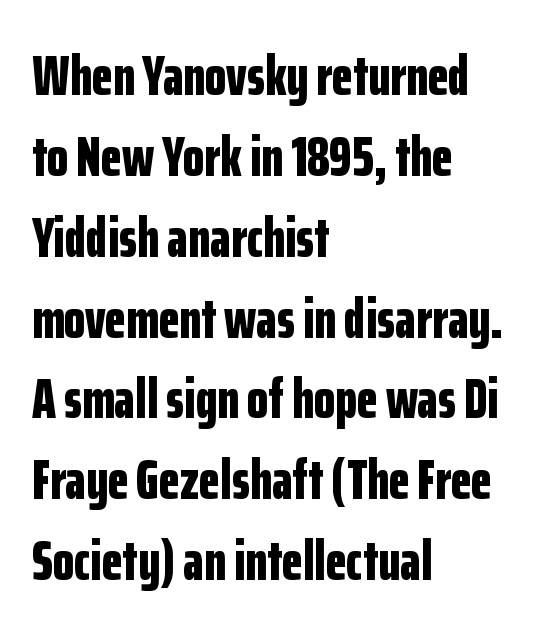
Only glyphs here, with clear space below each row. The rows are spaced the way most documents space them. Emphasis by weight is at full strength: bold. In CSS terms this would be text-align: left.
